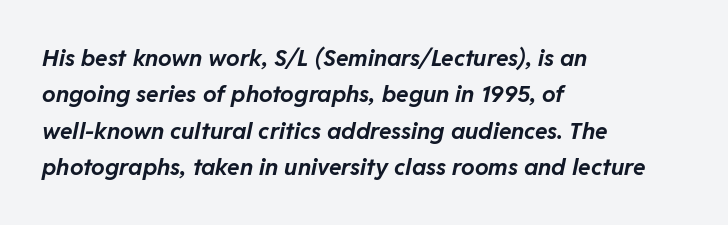
The passage shown is emphatically bold. Notice how the stems are inclined rather than vertical — that's the hallmark of italics. Short and long lines alike share a common starting point at left. Decoration check: the copy has no underline. Leading matches the norm, producing a regular column.
